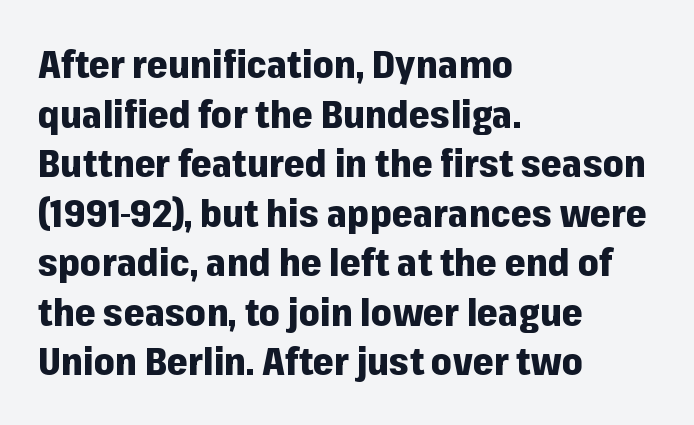
The image shows 37 px heavy sans-serif type, upright; set left-aligned, normal line spacing (1.34x), normal letter spacing, not underlined; low stroke contrast and a medium x-height.
